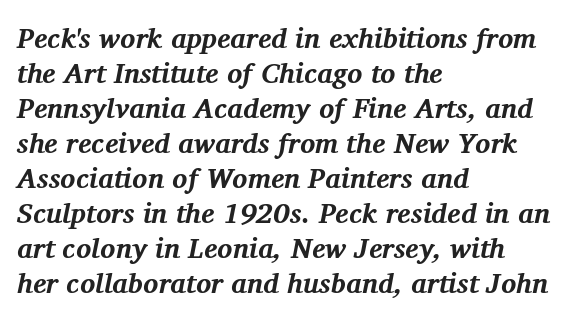
Layout note: lines flush left. The line texture is even and compact thanks to regular tracking. Caption: bold face, heavy strokes. Lines of text with bare space underneath.
